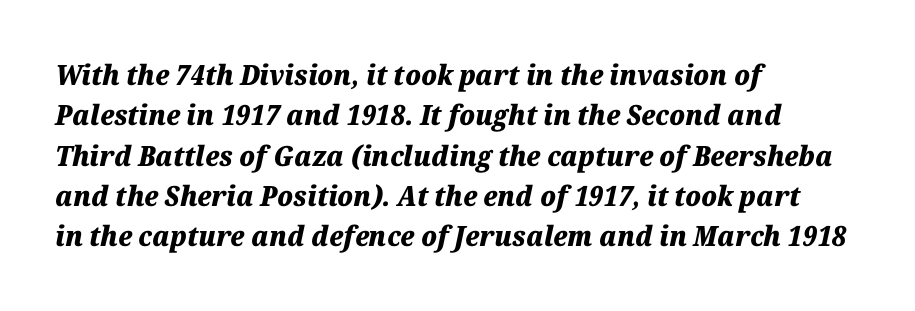
The image shows 28 px heavy type, italic (leaning right); set left-aligned, normal line spacing (1.44x), normal letter spacing, not underlined; medium stroke contrast and a medium x-height.
